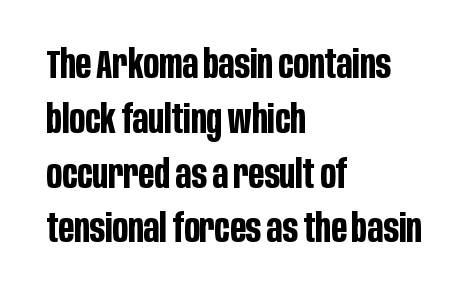
Looks like regular typesetting: each glyph gets only the width it needs. When letters stand straight like this, we call the style roman or upright. Successive baselines arrive at the customary interval. Weight: bold.
